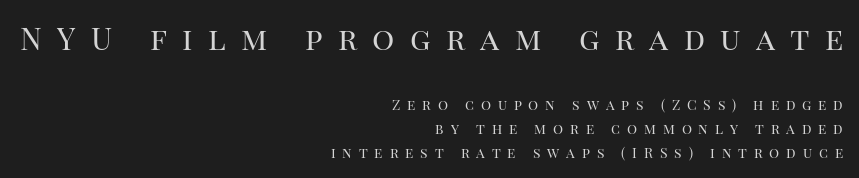
The image shows 31 px regular-weight serif type, upright; set right-aligned, line spacing 1.71x, unusually wide letter spacing (+0.49 em), not underlined; the first (top) block is 2.21x larger; high stroke contrast and a large x-height.
